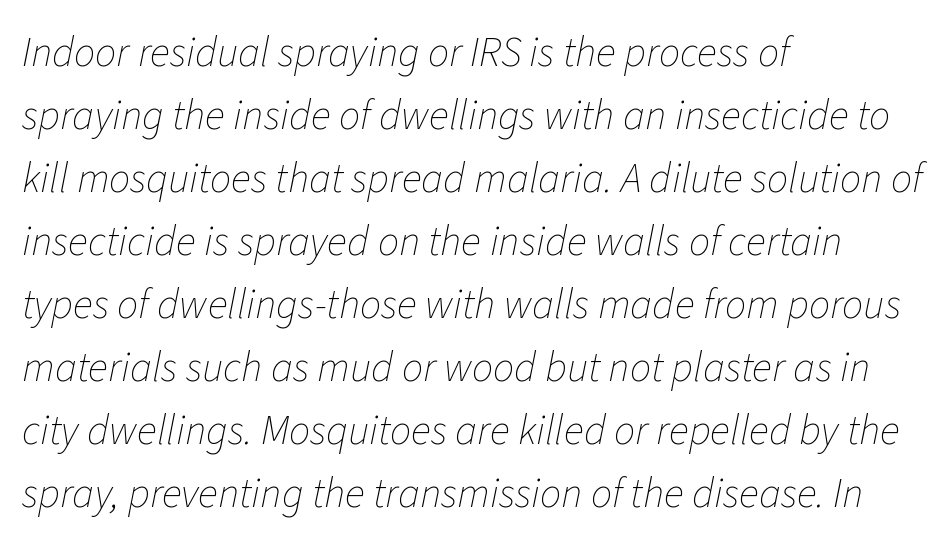
In terms of letterspacing, this is plain default setting. Each letter keeps its own natural width here, so spacing adapts to shape. Interline gaps are of average width in this sample. The axis of the letterforms is tilted away from vertical.
